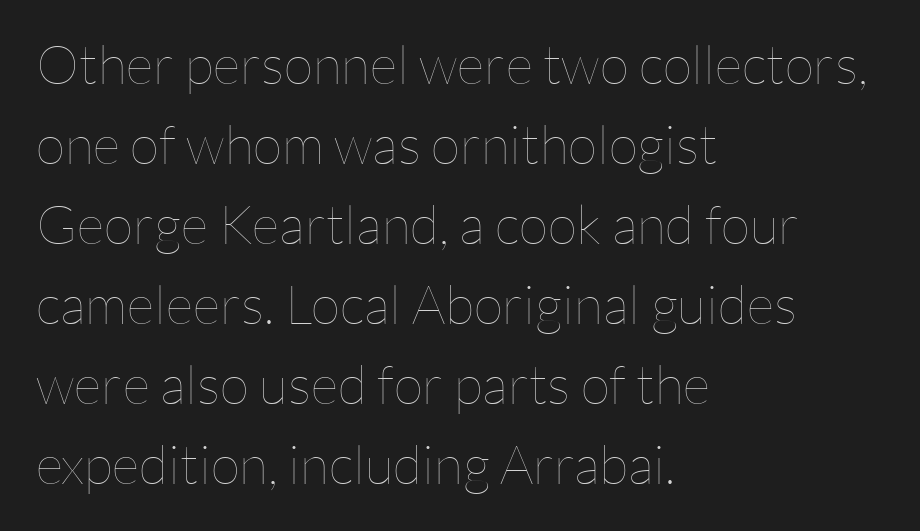
The image shows 54 px thin type, upright; set left-aligned, normal line spacing (1.48x), normal letter spacing, not underlined; low stroke contrast and a medium x-height.
